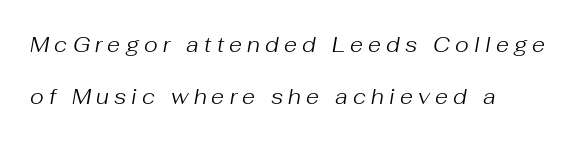
The letters look calm and open, with moderate or lighter stems. Descender tails drop into unmarked territory. Casual observation: everything's shoved over to the left. Someone cranked the tracking dial way up on this one. Tall strokes in this sample are angled rather than plumb. Baseline-to-baseline distance is far greater than the letter height.
